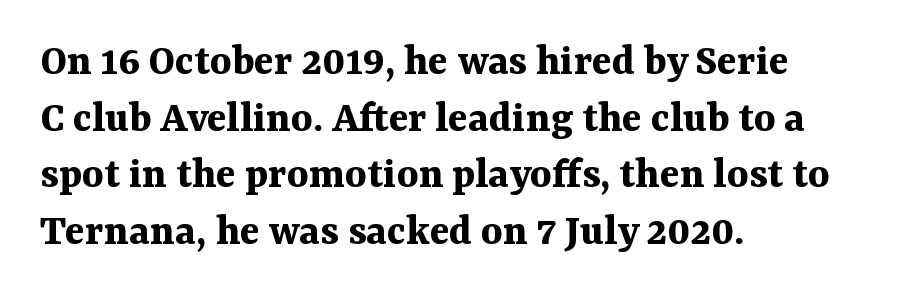
Q: Is the text bold? A: Yes.
Q: Is the text italic (slanted)? A: No, it is upright.
Q: Is the typeface a serif or a sans-serif typeface? A: Serif.
Q: Is the text underlined? A: No.
Q: How is the paragraph aligned? A: Left-aligned.
Q: Is the spacing between letters normal or unusually wide? A: Normal.
Q: Width (condensed, normal, or wide)? A: Normal.
Q: Stroke contrast? A: Medium.
Q: x-height? A: Medium.
Q: Monospaced? A: No.
